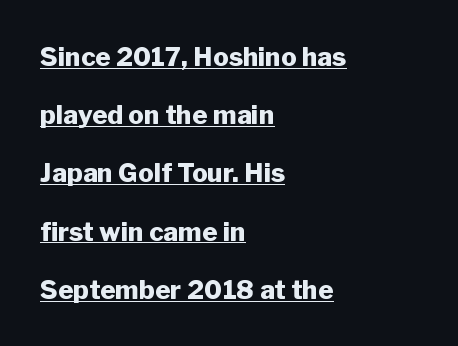
The rendering uses a large line-height, opening up the rows. Do the letters lean? They stand straight. The specimen includes a rule beneath the text block's lines. Is the type bold? Yes — the strokes are clearly thick and heavy. Glyph-to-glyph distance matches everyday printed text. The paragraph has a hard left edge and a soft right edge.
